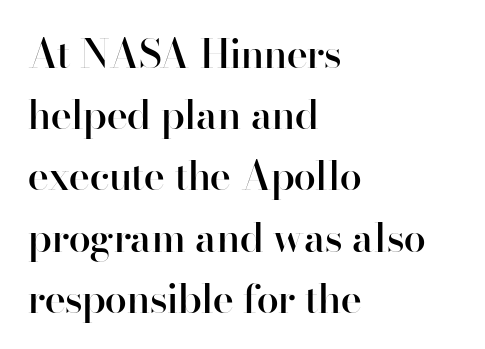
The image shows 40 px semibold sans-serif type, upright; set left-aligned, normal line spacing (1.53x), normal letter spacing, not underlined; high stroke contrast and a small x-height.
